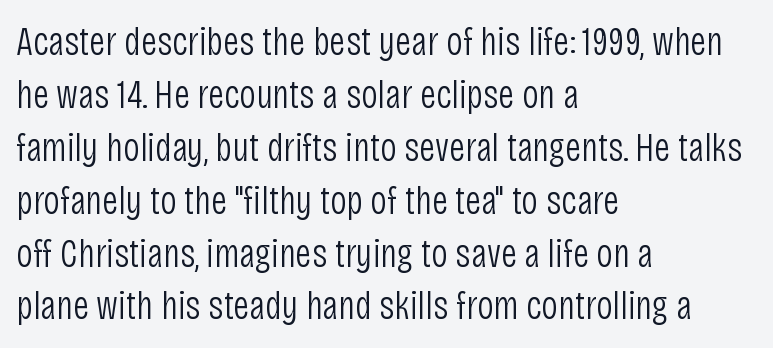
Q: Is the text bold? A: No.
Q: Is the text italic (slanted)? A: No, it is upright.
Q: Is the typeface a serif or a sans-serif typeface? A: Sans-serif.
Q: Is the text underlined? A: No.
Q: How is the paragraph aligned? A: Left-aligned.
Q: Is the spacing between letters normal or unusually wide? A: Normal.
Q: Is the spacing between lines tight, normal or loose? A: Normal.
Q: Width (condensed, normal, or wide)? A: Condensed.
Q: Stroke contrast? A: Low.
Q: x-height? A: Large.
Q: Monospaced? A: No.
